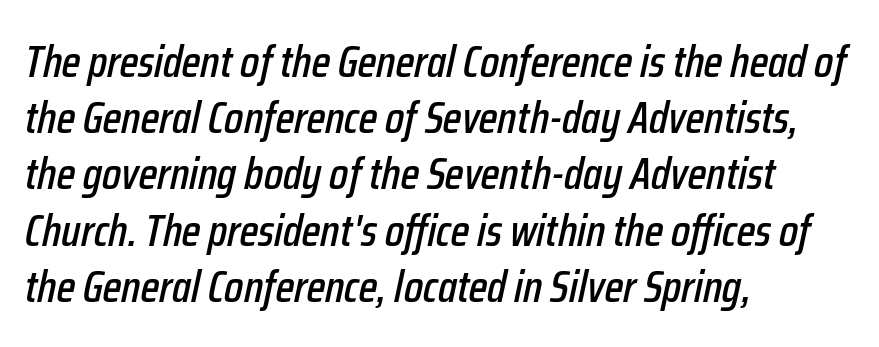
Q: Is the text italic (slanted)? A: Yes, it leans right by about 12 degrees.
Q: Is the text underlined? A: No.
Q: How is the paragraph aligned? A: Left-aligned.
Q: Is the spacing between letters normal or unusually wide? A: Normal.
Q: Is the spacing between lines tight, normal or loose? A: Normal.
Q: Width (condensed, normal, or wide)? A: Condensed.
Q: Stroke contrast? A: Low.
Q: x-height? A: Medium.
Q: Monospaced? A: No.
